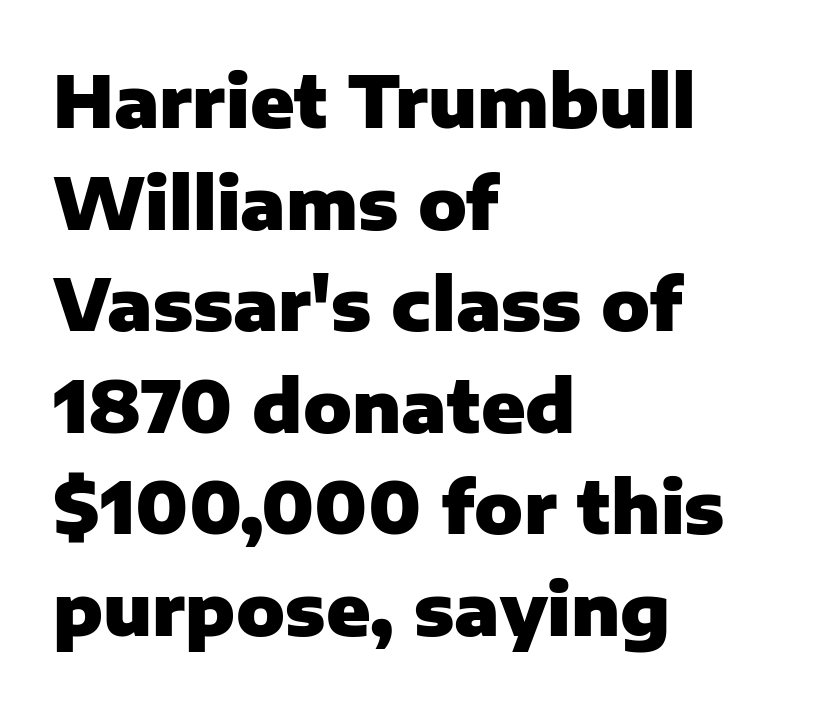
The image shows 72 px heavy sans-serif type, upright; set left-aligned, normal line spacing (1.41x), normal letter spacing, not underlined; low stroke contrast and a medium x-height.
